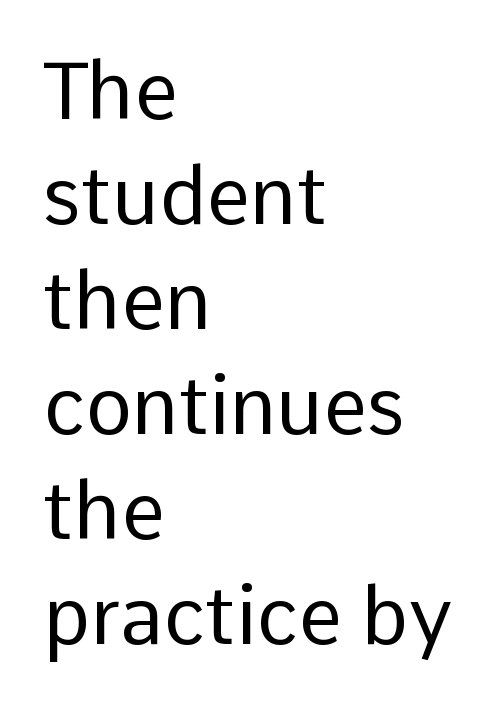
The image shows 79 px regular-weight sans-serif type, upright; set left-aligned, normal line spacing (1.33x), normal letter spacing, not underlined; low stroke contrast and a medium x-height.
